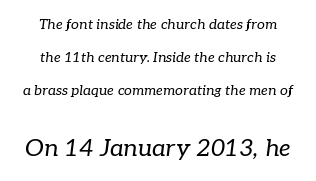
When letters slant like this, we call the style italic. The lower block of text is set noticeably larger than the block above it. The weight tops out at a normal text grade. A great deal of white space separates one row of letters from the next. Tracking value appears to be zero — textbook default spacing. Each row of text sits above clean, open space.
